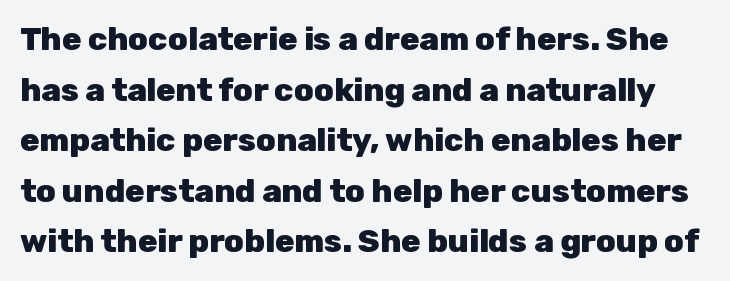
Q: Is the text bold? A: Yes.
Q: Is the text italic (slanted)? A: No, it is upright.
Q: Is the typeface a serif or a sans-serif typeface? A: Sans-serif.
Q: Is the text underlined? A: No.
Q: Is the spacing between letters normal or unusually wide? A: Normal.
Q: Is the spacing between lines tight, normal or loose? A: Normal.
Q: Width (condensed, normal, or wide)? A: Normal.
Q: Stroke contrast? A: Low.
Q: x-height? A: Medium.
Q: Monospaced? A: No.
